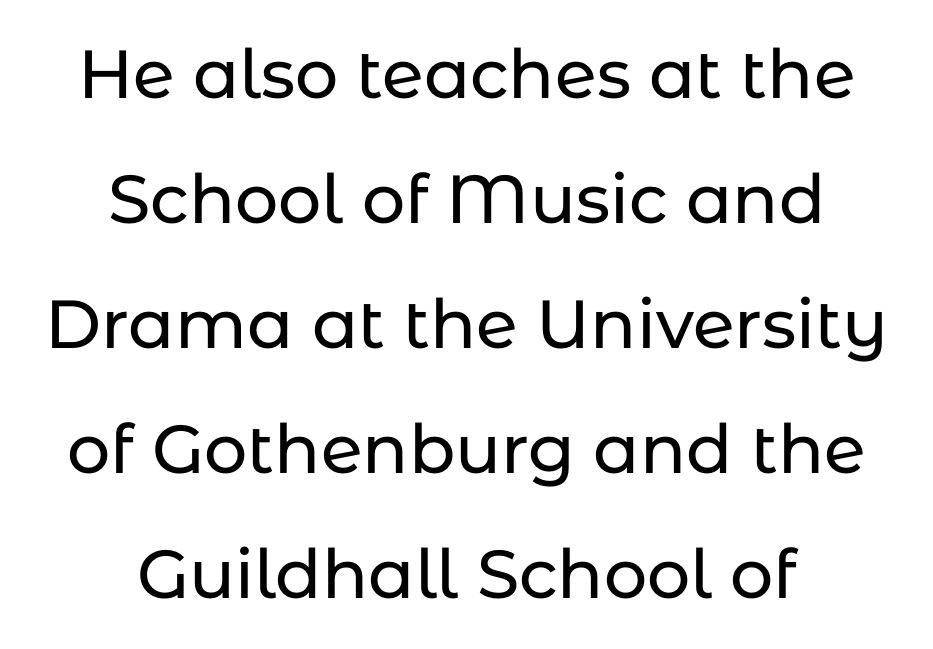
The compositor balanced each line on the midline. Underlining? Definitely not there. I'd call this a sans setting — the letters go barefoot. Students, note that the glyphs here touch the page at normal intervals.
